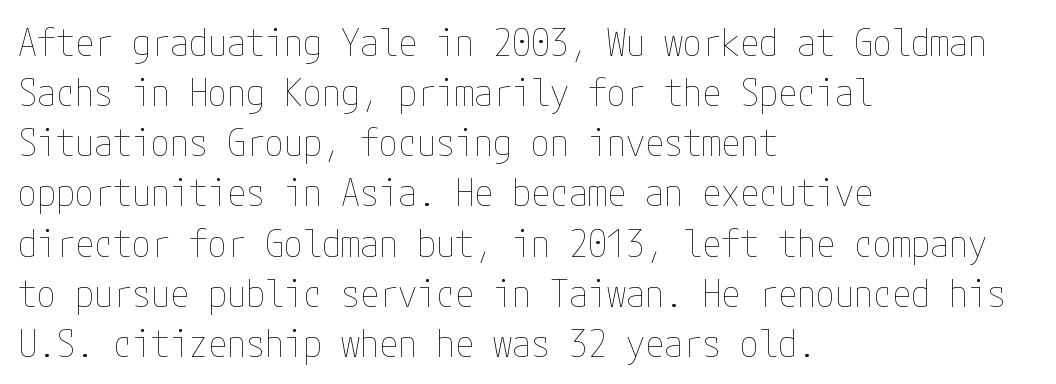
Visually the block forms a straight wall on the left and a jagged coastline on the right. It's the straight-up-and-down kind of type. This rendering leaves character spacing at its baseline value. Regular leading. The font is comparable to plain body text, perhaps lighter. The specimen omits any rule beneath the text block's lines.
